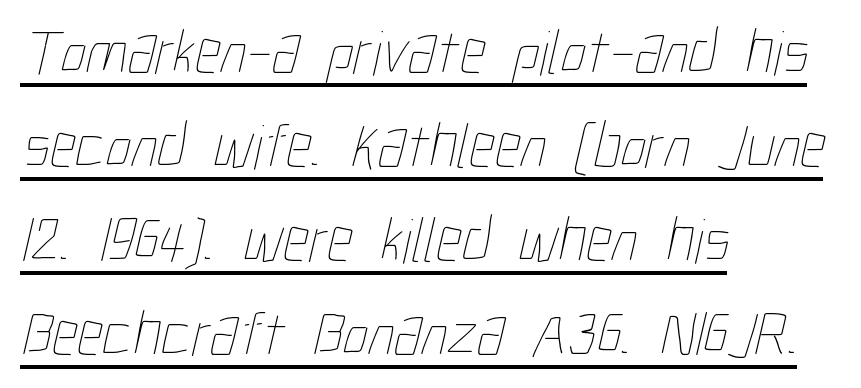
The image shows 64 px thin, condensed type; set left-aligned, normal line spacing (1.47x), normal letter spacing, underlined; low stroke contrast and a medium x-height.
